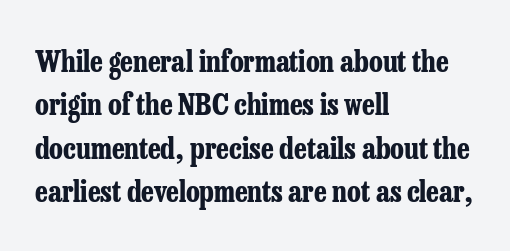
Think of a printed novel: that variable character pitch is what you see here. Default kerning and tracking; the words read as compact shapes. These lines were composed using upright roman letters. Plain, unruled lines of type. A normal amount of white space separates one row of letters from the next. Alignment: flush left.
